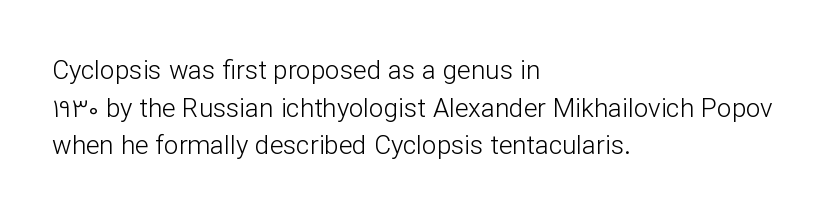
{"italic": "no", "bold": "no", "underline": "no", "align": "left", "line_spacing": "normal", "line_spacing_ratio": 1.45, "letter_spacing": "normal", "letter_spacing_em": 0.0, "glyph_px": 26}
